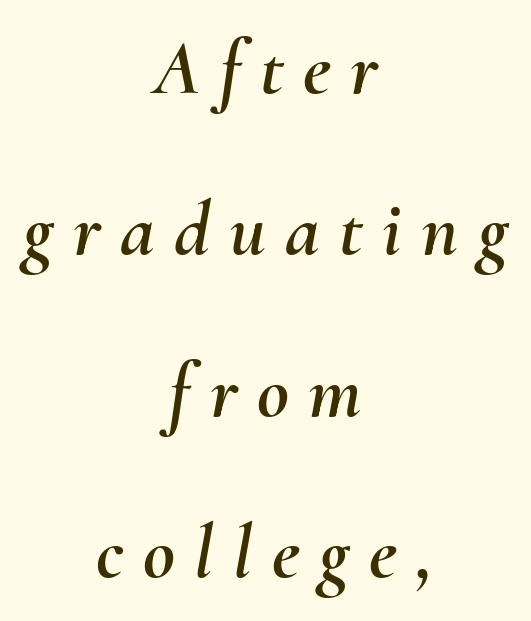
Q: Is the text italic (slanted)? A: Yes, it leans right by about 10 degrees.
Q: Is the text underlined? A: No.
Q: How is the paragraph aligned? A: Centered.
Q: Is the spacing between letters normal or unusually wide? A: Unusually wide.
Q: Is the spacing between lines tight, normal or loose? A: Loose.
Q: Width (condensed, normal, or wide)? A: Normal.
Q: Stroke contrast? A: Medium.
Q: x-height? A: Small.
Q: Monospaced? A: No.
